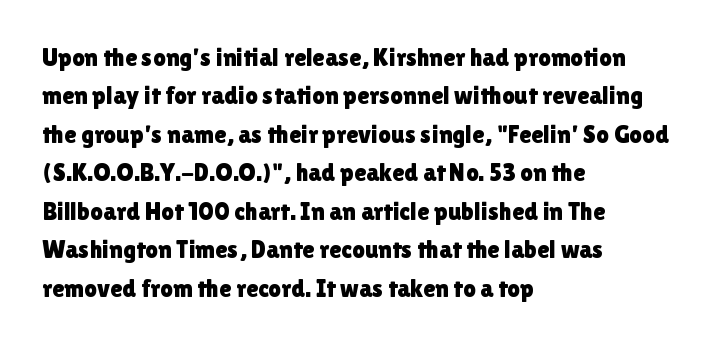
{"italic": "no", "underline": "no", "align": "left", "line_spacing": "normal", "line_spacing_ratio": 1.54, "letter_spacing": "normal", "letter_spacing_em": 0.0, "glyph_px": 25}
